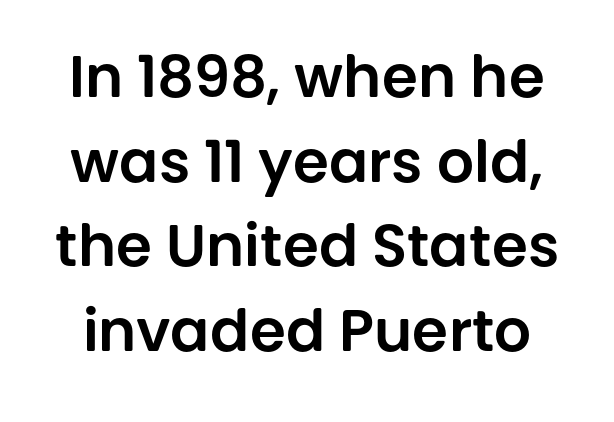
The image shows 58 px sans-serif type, upright; set normal line spacing (1.46x), normal letter spacing, not underlined; low stroke contrast and a large x-height.
